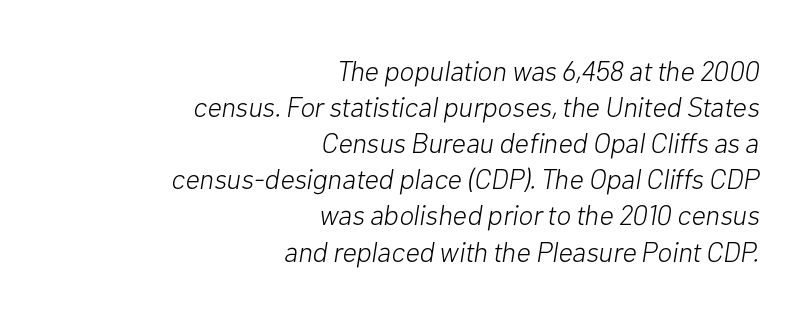
The image shows 28 px light type, italic (leaning right); set right-aligned, normal line spacing (1.29x), normal letter spacing, not underlined; low stroke contrast and a medium x-height.
